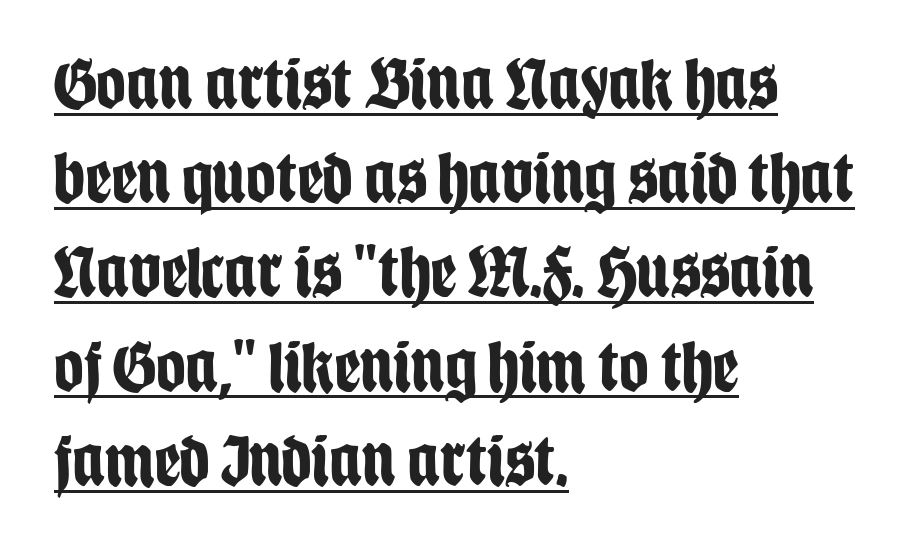
Q: Is the text bold? A: Yes.
Q: Is the text italic (slanted)? A: No, it is upright.
Q: Is the typeface a serif or a sans-serif typeface? A: Sans-serif.
Q: Is the text underlined? A: Yes.
Q: How is the paragraph aligned? A: Left-aligned.
Q: Is the spacing between letters normal or unusually wide? A: Normal.
Q: Is the spacing between lines tight, normal or loose? A: Normal.
Q: Width (condensed, normal, or wide)? A: Condensed.
Q: Stroke contrast? A: Low.
Q: x-height? A: Large.
Q: Monospaced? A: No.
